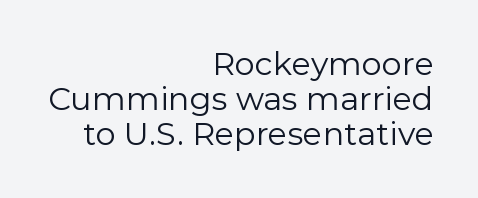
Inter-character spacing is left at the font's built-in metrics. Note the varied advance widths — an 'i' is clearly narrower than an 'm'. Successive baselines arrive quickly, one right under another. Font category for this specimen: sans-serif. The gap between lines stays unmarked. Line endings align vertically; line beginnings do not.
